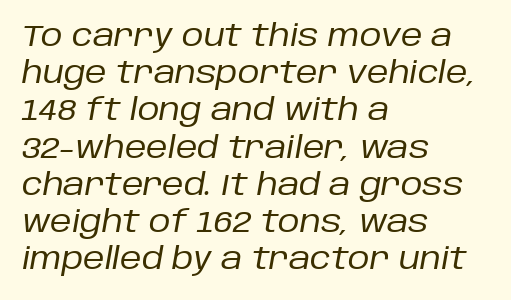
The weight would be labelled regular, book, light, or lighter still. Beneath every word, the page is bare. This sample has the flowing, uneven cadence of proportional lettering. This rendering uses left alignment, leaving the right contour irregular. Does extra space separate the letters? No, they use regular spacing.
